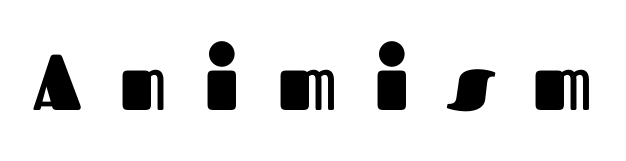
The image shows 79 px heavy sans-serif type, upright; set unusually wide letter spacing (+0.47 em), not underlined; medium stroke contrast and a medium x-height.
